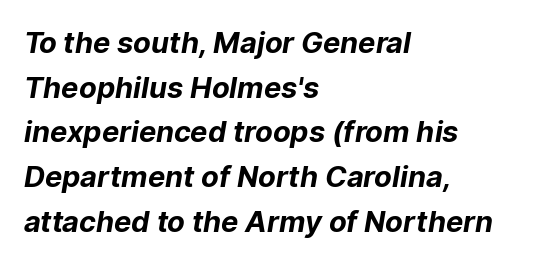
{"serif": "no", "bold": "yes", "weight": "bold", "width": "normal", "stroke_contrast": "low", "x_height": "medium", "monospaced": "no", "underline": "no", "align": "left", "line_spacing": "normal", "line_spacing_ratio": 1.54, "letter_spacing": "normal", "letter_spacing_em": 0.0, "glyph_px": 29}
